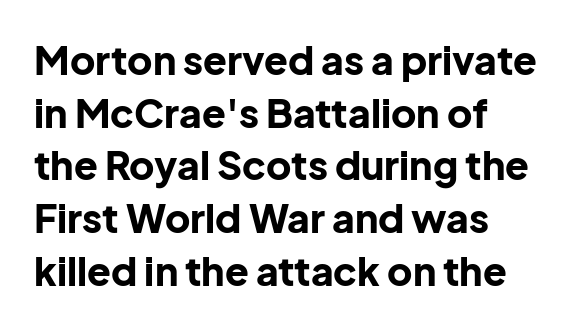
{"serif": "no", "italic": "no", "bold": "yes", "weight": "bold", "width": "normal", "stroke_contrast": "low", "x_height": "medium", "monospaced": "no", "underline": "no", "line_spacing": "normal", "line_spacing_ratio": 1.35, "letter_spacing": "normal", "letter_spacing_em": 0.0, "glyph_px": 39}
